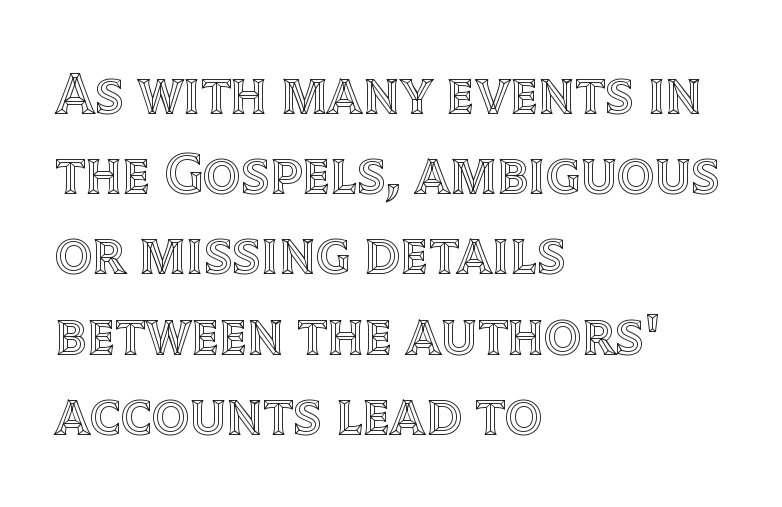
The image shows 59 px text type, upright; set left-aligned, normal line spacing (1.36x), normal letter spacing, not underlined; a large x-height.
